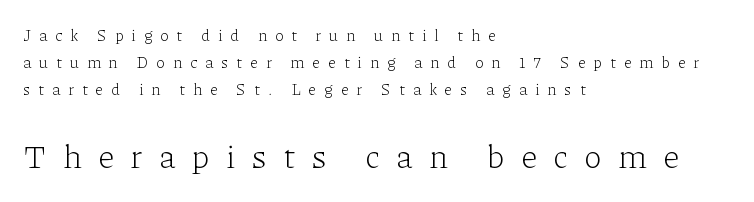
The image shows 33 px light serif type, upright; set left-aligned, normal line spacing (1.69x), unusually wide letter spacing (+0.49 em), not underlined; the second (bottom) block is 2.06x larger; low stroke contrast and a medium x-height.
